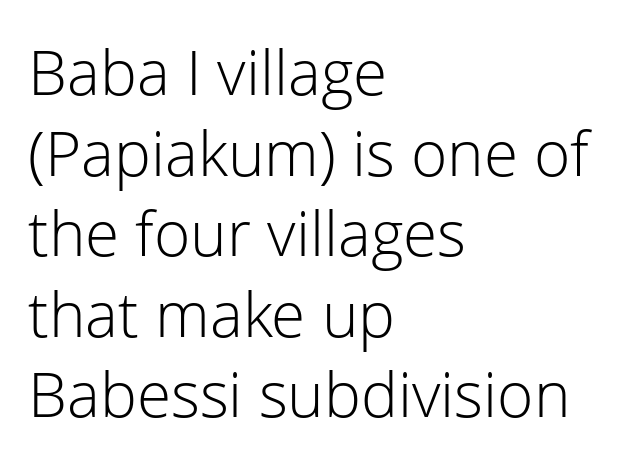
The image shows 62 px light sans-serif type, upright; set left-aligned, normal line spacing (1.3x), normal letter spacing, not underlined; low stroke contrast and a medium x-height.
